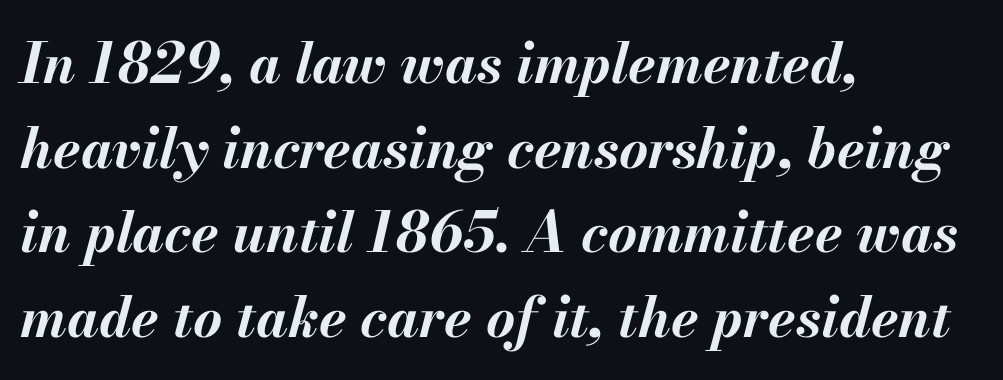
Default kerning and tracking; the words read as compact shapes. A bare baseline throughout the passage. These lines are set flush left with a ragged right edge. Is this a fixed-width face? No — the glyphs have proportional, varying widths. The rendering uses a moderate line-height, typical for paragraphs. The glyphs have the mass of a bold cut.
